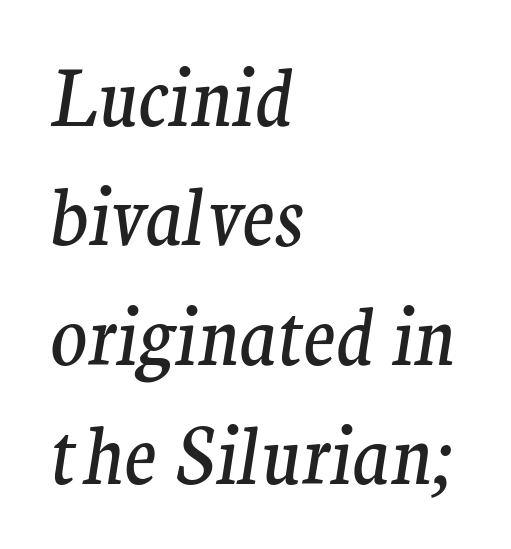
Bold? No — there's no thickening of the strokes. Examine the stroke ends and you'll spot serifs. Caption: standard tracking, unaltered. Notice how the passage keeps a crisp vertical edge on the left only. You can tell it's italic because the verticals aren't actually vertical. The space between consecutive lines is moderate.
